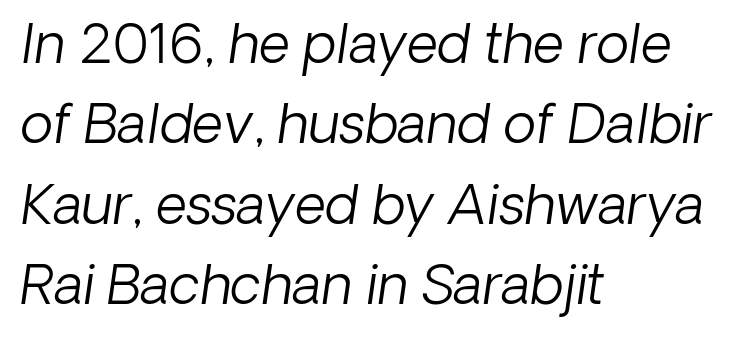
The image shows 54 px light type, italic (leaning right); set left-aligned, normal line spacing (1.49x), normal letter spacing, not underlined; low stroke contrast and a medium x-height.
